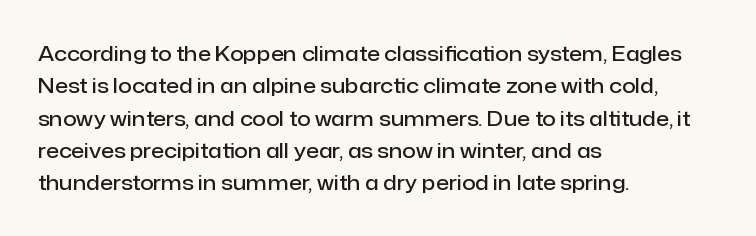
Q: Is the text bold? A: Semi-bold.
Q: Is the text italic (slanted)? A: No, it is upright.
Q: Is the text underlined? A: No.
Q: How is the paragraph aligned? A: Left-aligned.
Q: Is the spacing between letters normal or unusually wide? A: Normal.
Q: Is the spacing between lines tight, normal or loose? A: Normal.
